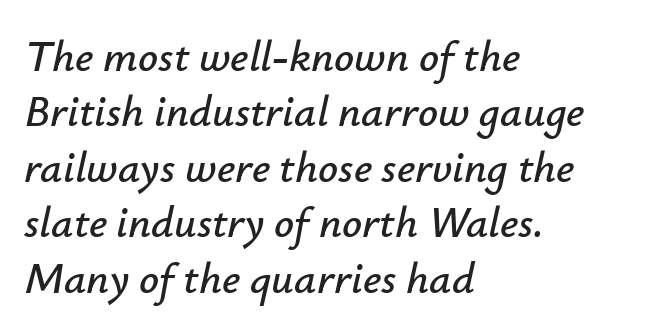
Q: Is the text italic (slanted)? A: Yes, it leans right by about 12 degrees.
Q: Is the text underlined? A: No.
Q: How is the paragraph aligned? A: Left-aligned.
Q: Is the spacing between letters normal or unusually wide? A: Normal.
Q: Is the spacing between lines tight, normal or loose? A: Normal.
Q: Width (condensed, normal, or wide)? A: Normal.
Q: Stroke contrast? A: Low.
Q: x-height? A: Small.
Q: Monospaced? A: No.
